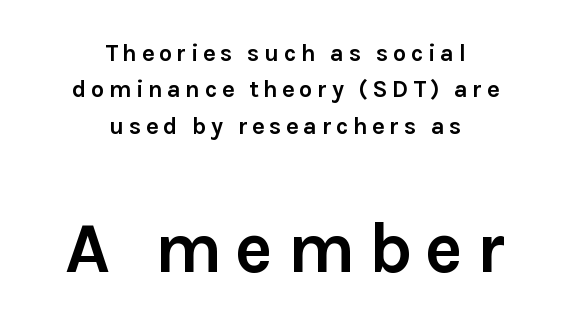
What kind of face is this? One without serifs — a sans. Type size steps up from the first block to the second. Interline gaps are of average width in this sample. In terms of posture, this sample is upright. The rendering uses a bold face; every stroke is thick and dark.
